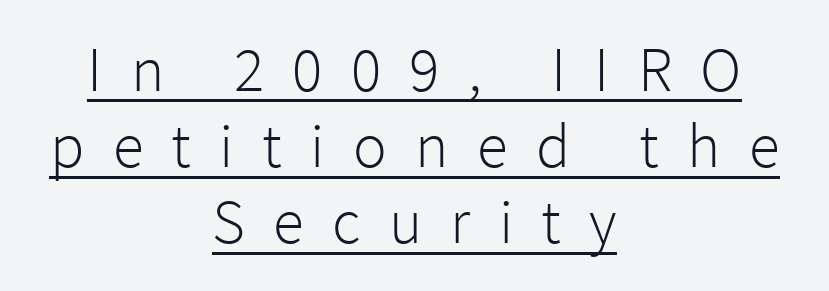
The image shows 63 px light sans-serif type, upright; set centered, line spacing 1.21x, unusually wide letter spacing (+0.45 em), underlined; low stroke contrast and a medium x-height.
